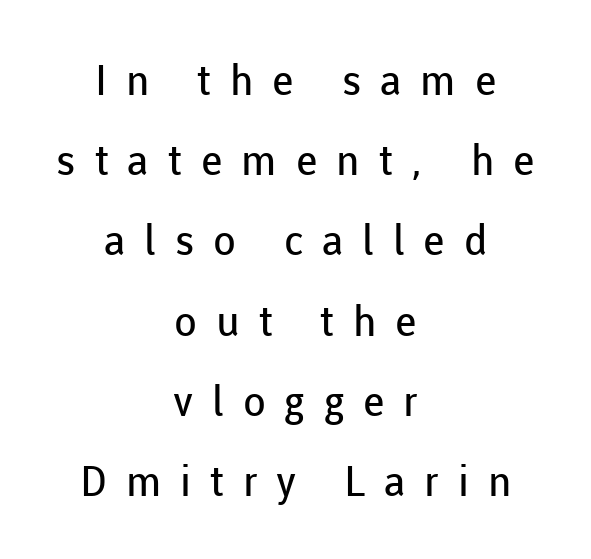
The image shows 42 px regular-weight sans-serif type, upright; set centered, loose line spacing (1.91x), unusually wide letter spacing (+0.45 em), not underlined; low stroke contrast and a medium x-height.
